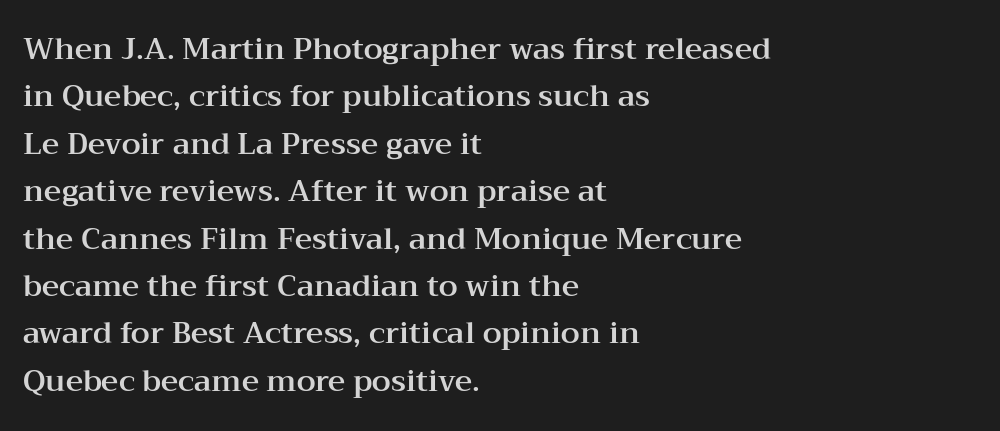
Q: Is the text italic (slanted)? A: No, it is upright.
Q: Is the typeface a serif or a sans-serif typeface? A: Serif.
Q: Is the text underlined? A: No.
Q: How is the paragraph aligned? A: Left-aligned.
Q: Is the spacing between letters normal or unusually wide? A: Normal.
Q: Is the spacing between lines tight, normal or loose? A: Normal.
Q: Width (condensed, normal, or wide)? A: Wide.
Q: Stroke contrast? A: Medium.
Q: x-height? A: Medium.
Q: Monospaced? A: No.
